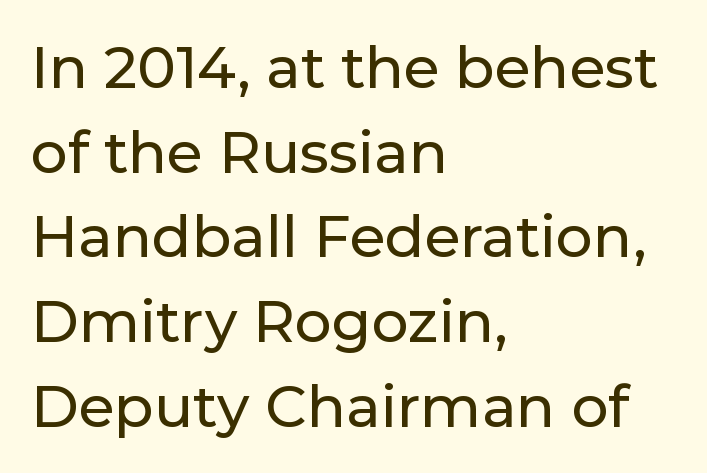
{"serif": "no", "italic": "no", "width": "normal", "stroke_contrast": "low", "x_height": "medium", "monospaced": "no", "underline": "no", "align": "left", "line_spacing": "normal", "line_spacing_ratio": 1.46, "letter_spacing": "normal", "letter_spacing_em": 0.0, "glyph_px": 58}
